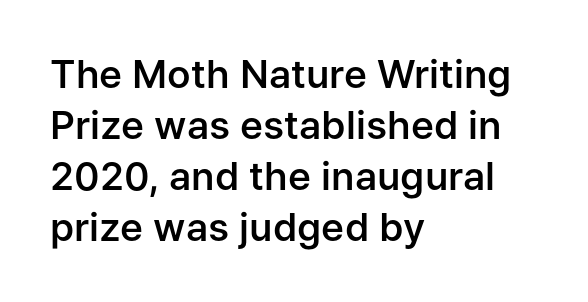
These lines are rendered in a variable-pitch font. Strokes here are thickened, but only to semibold level. Inter-character spacing is left at the font's built-in metrics. The designer left line spacing at the default.
